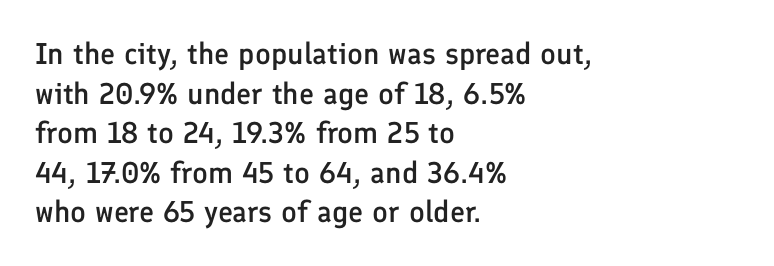
The image shows 30 px semibold sans-serif type, upright; set left-aligned, normal line spacing (1.32x), normal letter spacing, not underlined; low stroke contrast and a medium x-height.
